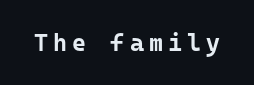
Strokes here are thick enough to call this a true bold. Just letters on the line, the space beneath them empty. The horizontal fit of the characters is loose and conspicuously gappy. The letters stand straight up with perfectly vertical stems.
